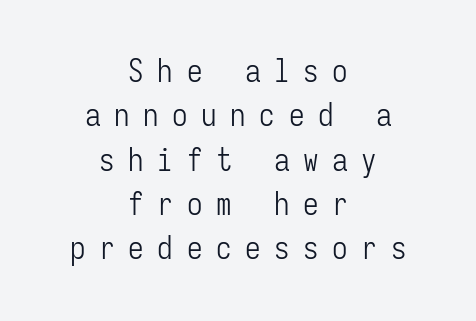
{"serif": "no", "italic": "no", "bold": "no", "weight": "light", "width": "condensed", "stroke_contrast": "low", "x_height": "medium", "monospaced": "yes", "underline": "no", "align": "center", "line_spacing": "normal", "line_spacing_ratio": 1.43, "letter_spacing": "wide", "letter_spacing_em": 0.44, "glyph_px": 31}
